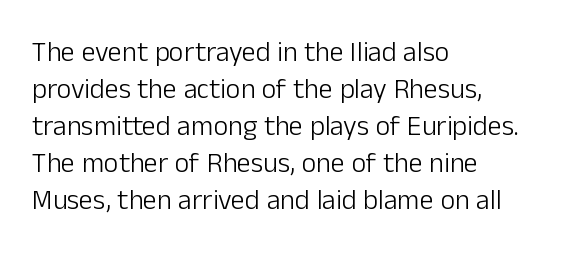
Descenders are the only things crossing below the line. The setting favours the left margin, as ordinary paragraphs usually do. The strokes are not fattened; the text isn't bold. Inter-character spacing is left at the font's built-in metrics.
